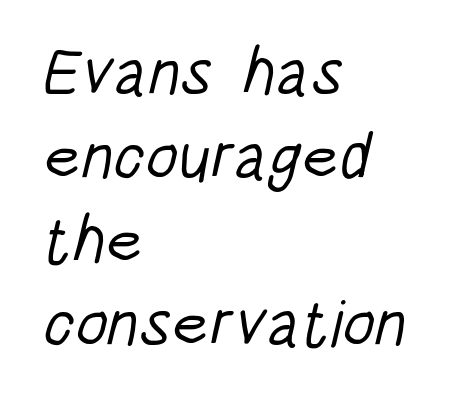
Q: Is the text bold? A: No.
Q: Is the typeface a serif or a sans-serif typeface? A: Sans-serif.
Q: Is the text underlined? A: No.
Q: How is the paragraph aligned? A: Left-aligned.
Q: Is the spacing between letters normal or unusually wide? A: Normal.
Q: Is the spacing between lines tight, normal or loose? A: Normal.
Q: Width (condensed, normal, or wide)? A: Condensed.
Q: Stroke contrast? A: Low.
Q: x-height? A: Large.
Q: Monospaced? A: No.
